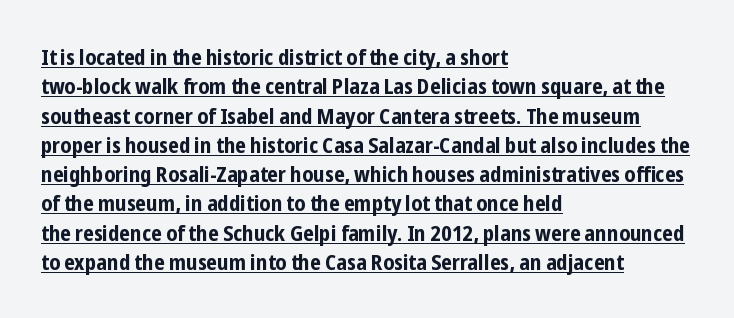
Q: Is the text bold? A: Yes.
Q: Is the text italic (slanted)? A: No, it is upright.
Q: Is the text underlined? A: Yes.
Q: How is the paragraph aligned? A: Left-aligned.
Q: Is the spacing between letters normal or unusually wide? A: Normal.
Q: Is the spacing between lines tight, normal or loose? A: Normal.
